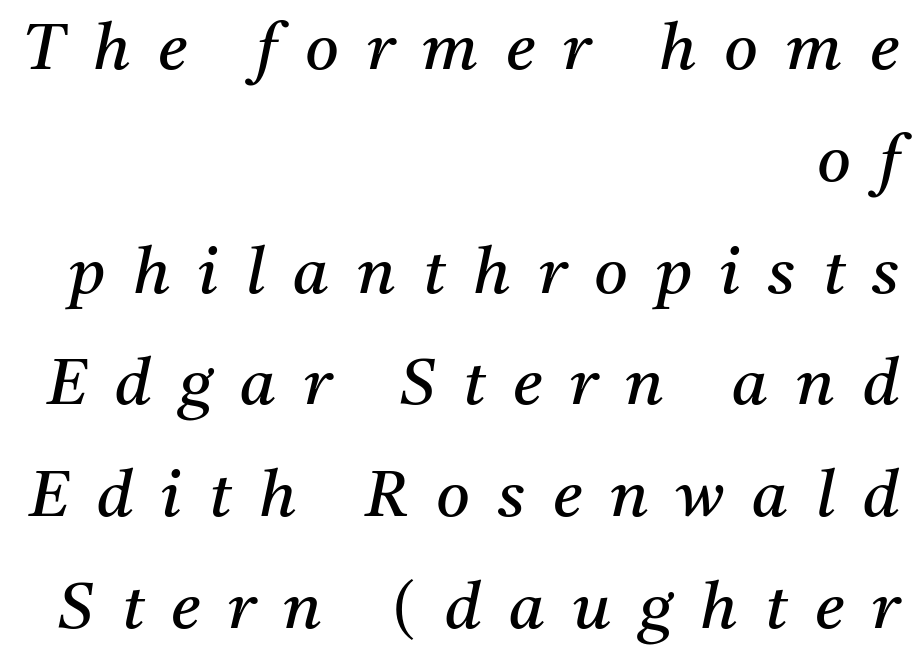
Q: Is the text bold? A: No.
Q: Is the text italic (slanted)? A: Yes, it leans right by about 11 degrees.
Q: Is the typeface a serif or a sans-serif typeface? A: Serif.
Q: Is the text underlined? A: No.
Q: How is the paragraph aligned? A: Right-aligned.
Q: Is the spacing between letters normal or unusually wide? A: Unusually wide.
Q: Width (condensed, normal, or wide)? A: Normal.
Q: Stroke contrast? A: Medium.
Q: x-height? A: Medium.
Q: Monospaced? A: No.
